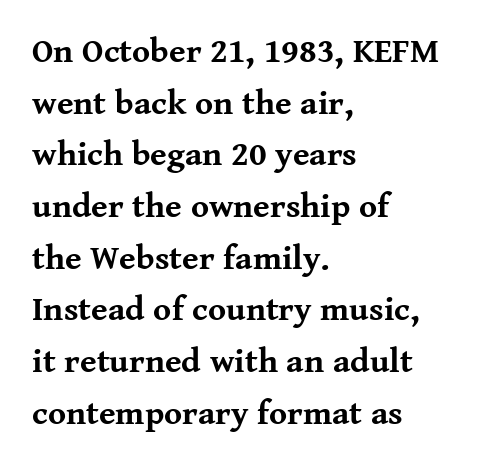
A normal amount of white space separates one row of letters from the next. Type style note: has serifs. Nobody drew a line under any word here. Words appear dense and cohesive because spacing is normal. Every row of glyphs begins at an identical x-position on the left.
